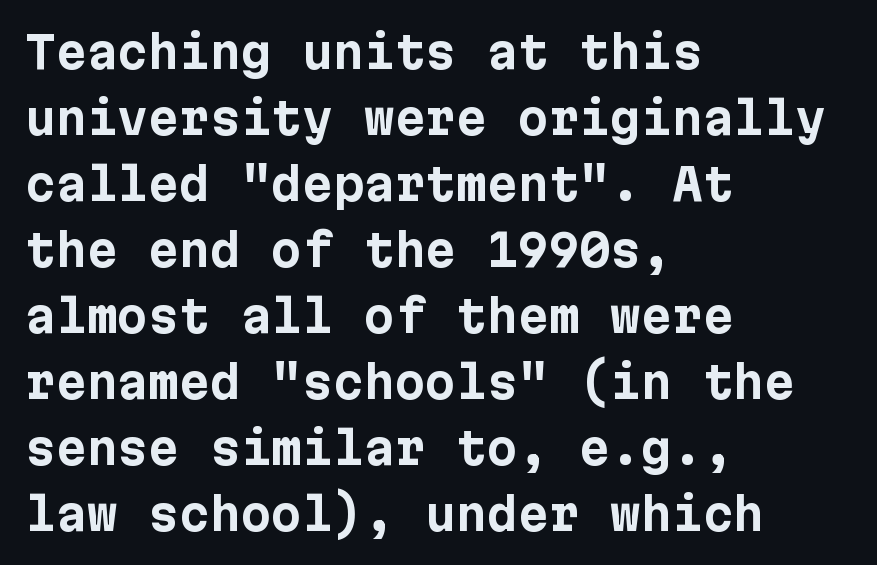
Q: Is the text bold? A: Yes.
Q: Is the text italic (slanted)? A: No, it is upright.
Q: Is the typeface a serif or a sans-serif typeface? A: Sans-serif.
Q: Is the text underlined? A: No.
Q: How is the paragraph aligned? A: Left-aligned.
Q: Is the spacing between letters normal or unusually wide? A: Normal.
Q: Is the spacing between lines tight, normal or loose? A: Normal.
Q: Width (condensed, normal, or wide)? A: Normal.
Q: Stroke contrast? A: Low.
Q: x-height? A: Medium.
